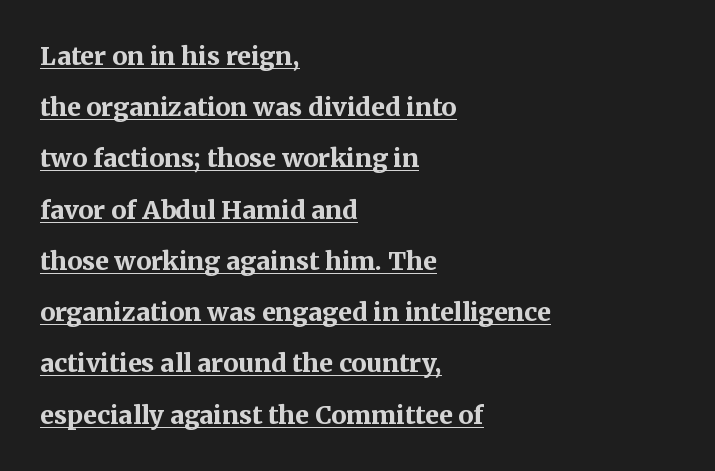
Q: Is the text bold? A: Yes.
Q: Is the text italic (slanted)? A: No, it is upright.
Q: Is the text underlined? A: Yes.
Q: How is the paragraph aligned? A: Left-aligned.
Q: Is the spacing between letters normal or unusually wide? A: Normal.
Q: Is the spacing between lines tight, normal or loose? A: Loose.
